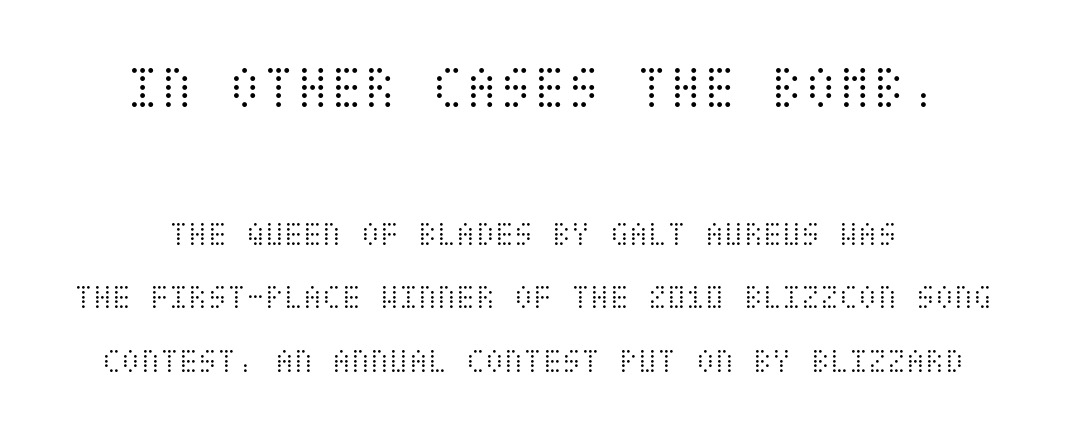
The image shows 62 px light, condensed type, upright; set centered, line spacing 1.81x, normal letter spacing, not underlined; the first (top) block is 1.77x larger; medium stroke contrast and a large x-height.
